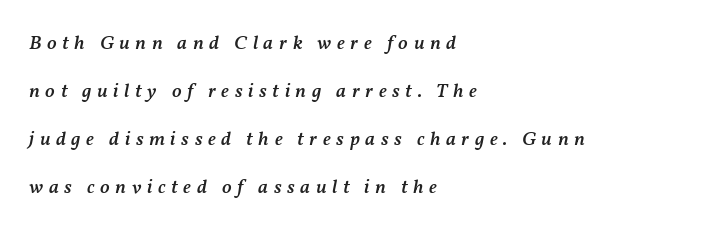
Semibold letterforms, between regular and bold. A typesetter would call this heavily tracked-out type. Type without underlining. Notice how the passage keeps a crisp vertical edge on the left only. Each new line begins a long way beneath the previous one.
